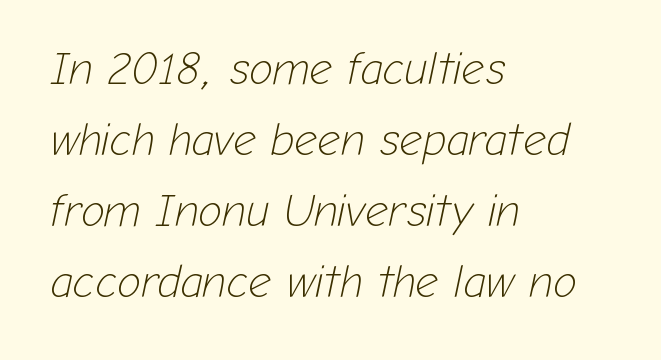
{"italic": "yes", "lean": "right", "slant_degrees": 12, "bold": "no", "weight": "light", "width": "normal", "stroke_contrast": "low", "x_height": "medium", "monospaced": "no", "underline": "no", "align": "left", "line_spacing": "normal", "line_spacing_ratio": 1.58, "letter_spacing": "normal", "letter_spacing_em": 0.0, "glyph_px": 45}
